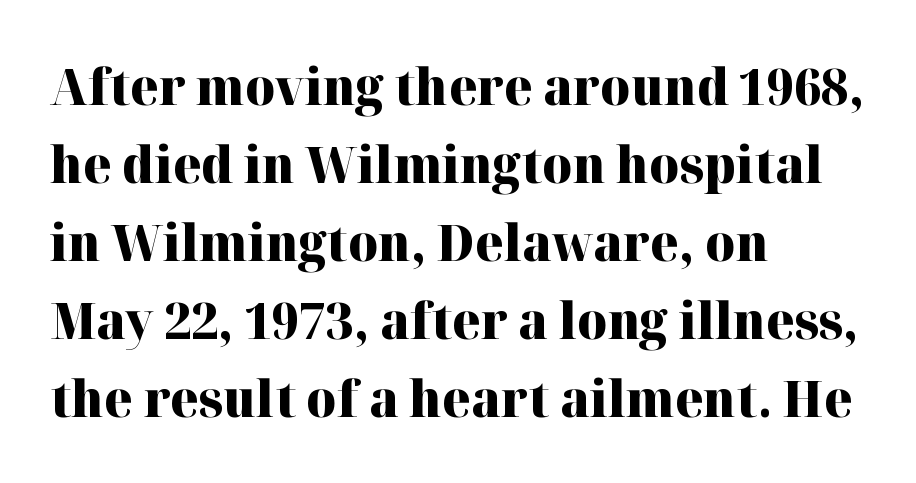
{"serif": "yes", "italic": "no", "bold": "yes", "weight": "heavy", "width": "normal", "stroke_contrast": "high", "x_height": "medium", "monospaced": "no", "underline": "no", "align": "left", "line_spacing": "normal", "line_spacing_ratio": 1.53, "letter_spacing": "normal", "letter_spacing_em": 0.0, "glyph_px": 51}
